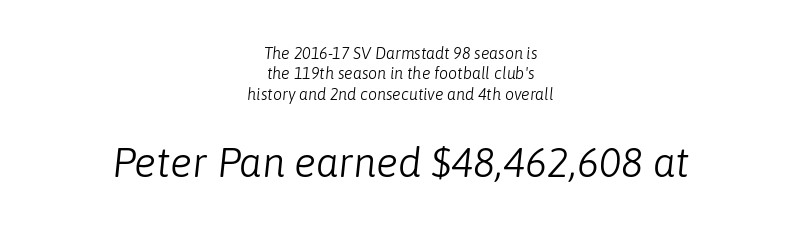
The leading is moderate, giving the passage an even texture. Think of a printed novel: that variable character pitch is what you see here. Anything drawn beneath the words? Only blank space. Characters follow at the spacing the type designer built in.
